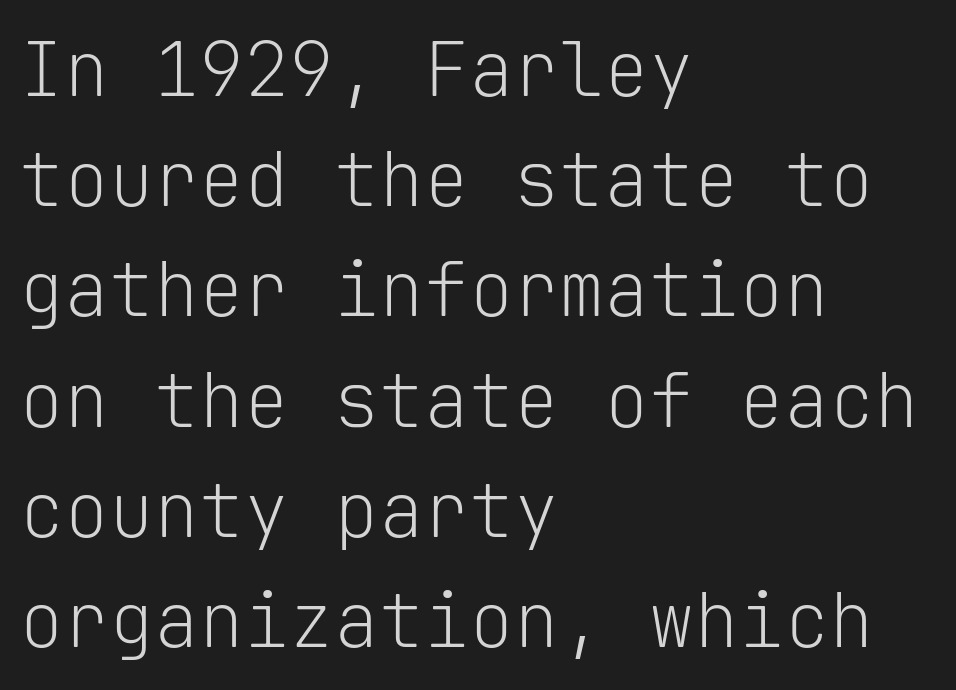
{"serif": "no", "italic": "no", "bold": "no", "weight": "light", "width": "normal", "stroke_contrast": "low", "x_height": "medium", "monospaced": "yes", "underline": "no", "align": "left", "line_spacing": "normal", "line_spacing_ratio": 1.47, "letter_spacing": "normal", "letter_spacing_em": 0.0, "glyph_px": 75}
